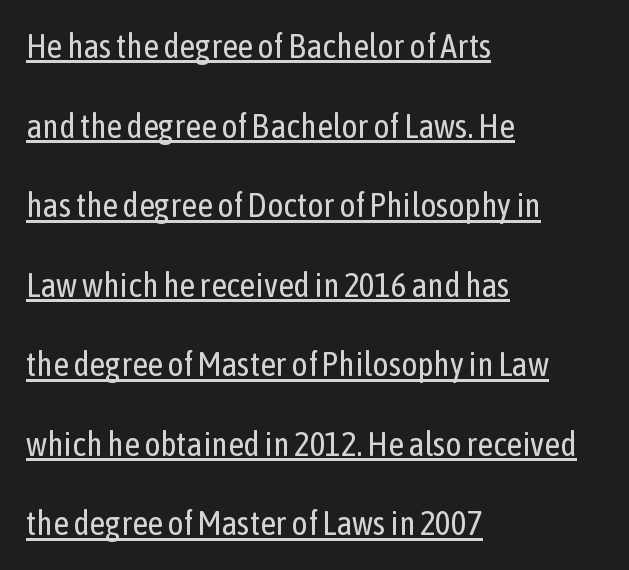
Glyph-to-glyph distance matches everyday printed text. No chunkiness to these letters — they're not bold. Where is the straight margin? On the left. Decoration check: the copy is underlined. Students, observe: this is what heavily led, spacious text looks like.
